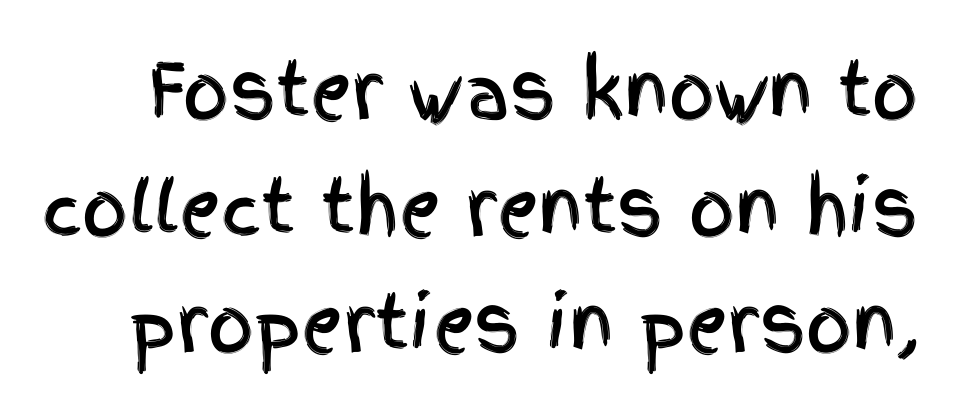
{"serif": "no", "italic": "no", "width": "condensed", "x_height": "large", "monospaced": "no", "underline": "no", "line_spacing": "normal", "line_spacing_ratio": 1.62, "letter_spacing": "normal", "letter_spacing_em": 0.0, "glyph_px": 72}
